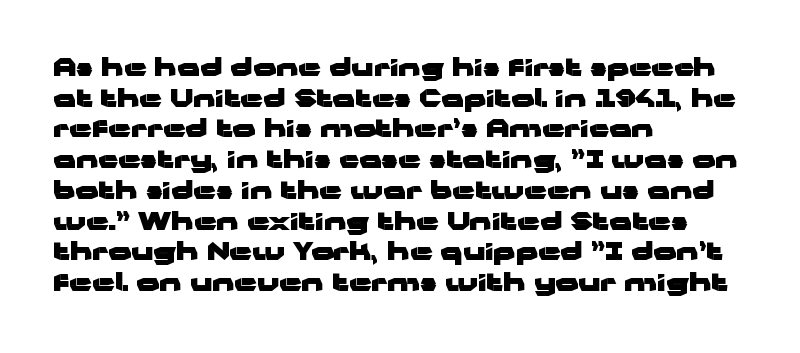
The image shows 25 px bold type, upright; set left-aligned, line spacing 1.23x, normal letter spacing, not underlined.
